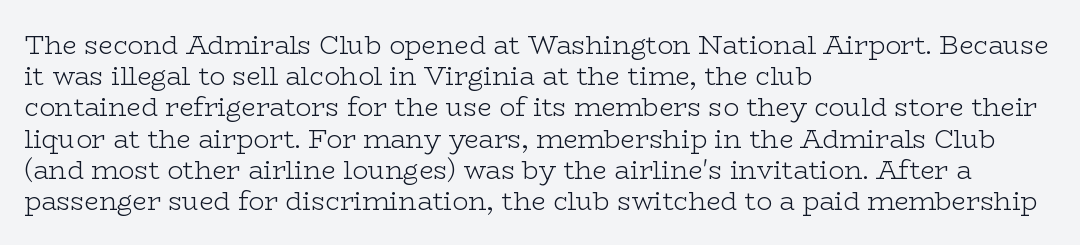
The image shows 26 px text type, upright; set left-aligned, line spacing 1.2x, normal letter spacing, not underlined.
